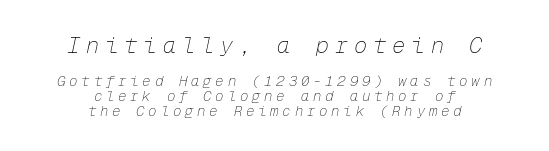
Nobody drew a line under any word here. The horizontal fit of the characters is loose and conspicuously gappy. The block of text is dense from top to bottom, with scant space between rows. The letters look calm and open, with moderate or lighter stems.
